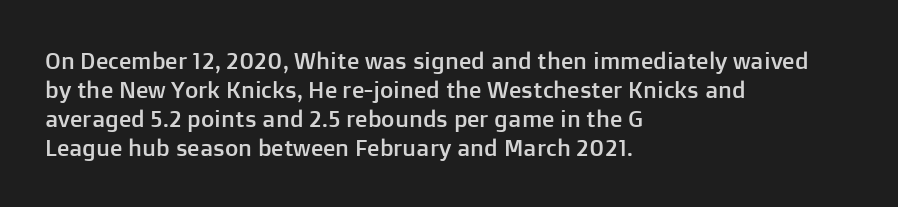
The image shows 23 px text type, upright; set left-aligned, normal line spacing (1.26x), normal letter spacing, not underlined.
